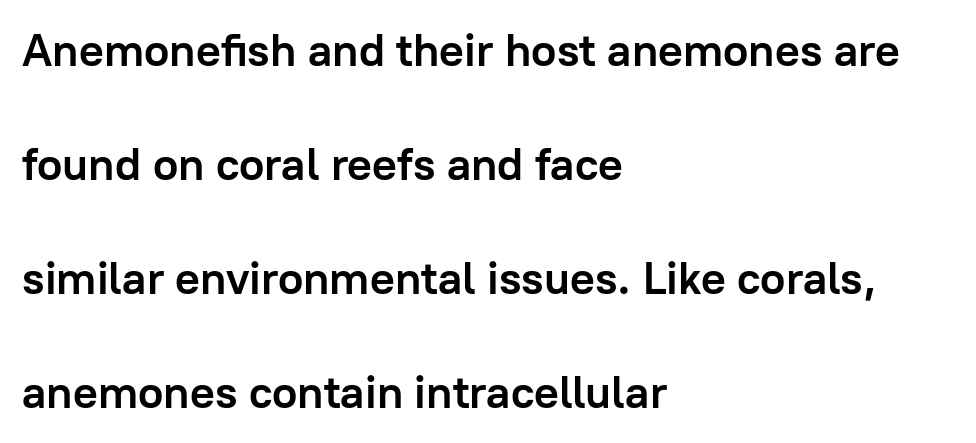
The font is running at its bold setting. Each word holds together tightly as a unit, with standard inter-letter gaps. These lines are rendered in a variable-pitch font. The lettering stays uniformly vertical, giving the passage a roman look. Only glyphs here, with clear space below each row.
